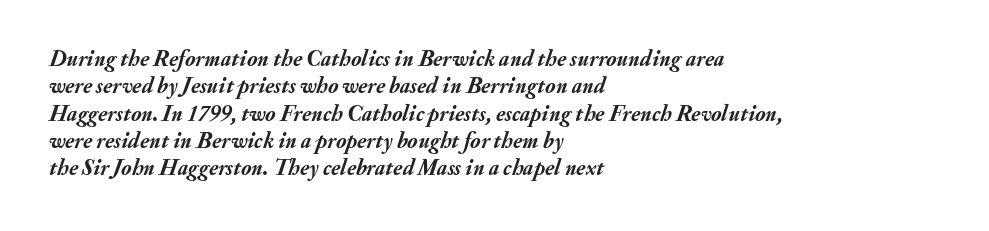
The image shows 22 px bold type, italic (leaning right); set left-aligned, line spacing 1.24x, normal letter spacing, not underlined.
